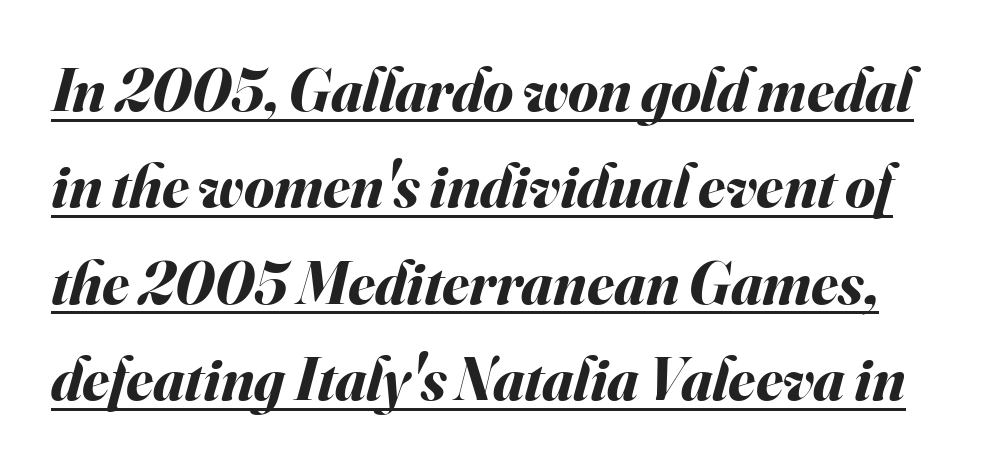
{"italic": "yes", "lean": "right", "slant_degrees": 16, "bold": "yes", "weight": "bold", "width": "normal", "stroke_contrast": "medium", "x_height": "small", "monospaced": "no", "underline": "yes", "line_spacing": "normal", "line_spacing_ratio": 1.58, "letter_spacing": "normal", "letter_spacing_em": 0.0, "glyph_px": 61}
